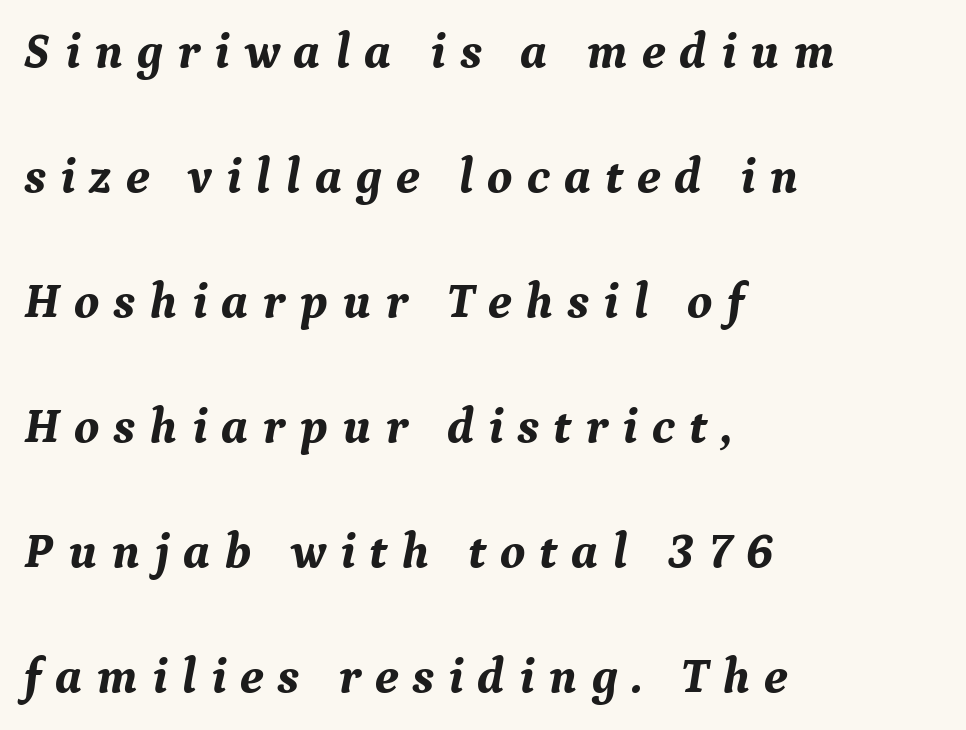
{"serif": "yes", "italic": "yes", "lean": "right", "slant_degrees": 9, "bold": "yes", "weight": "bold", "width": "normal", "stroke_contrast": "medium", "x_height": "medium", "monospaced": "no", "underline": "no", "align": "left", "line_spacing": "loose", "line_spacing_ratio": 2.5, "letter_spacing": "wide", "letter_spacing_em": 0.28, "glyph_px": 50}
